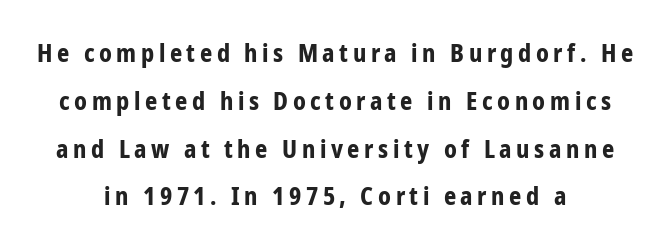
Q: Is the text bold? A: Yes.
Q: Is the text italic (slanted)? A: No, it is upright.
Q: Is the text underlined? A: No.
Q: How is the paragraph aligned? A: Centered.
Q: Is the spacing between lines tight, normal or loose? A: Loose.
